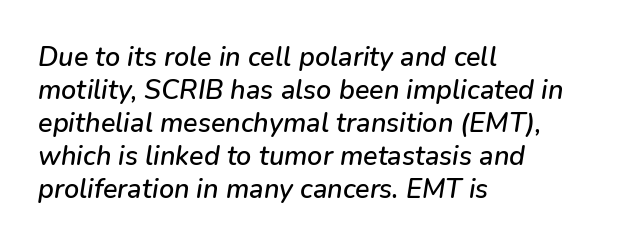
Tracking here is standard; glyphs follow each other at the usual distance. Unmarked baselines from the first word to the last. Is the block centered? No — it sits flush against the left margin. An italicized treatment has been applied to the whole sample.
